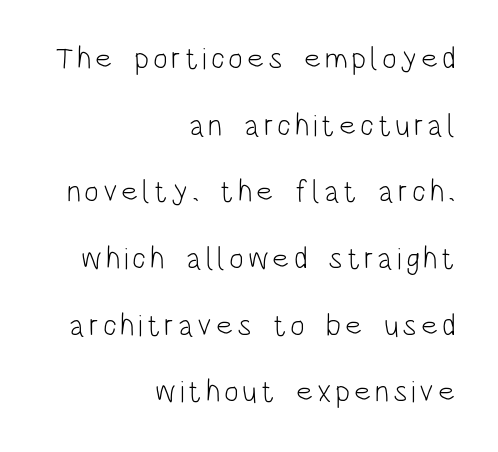
Q: Is the text bold? A: No.
Q: Is the text italic (slanted)? A: No, it is upright.
Q: Is the typeface a serif or a sans-serif typeface? A: Sans-serif.
Q: Is the text underlined? A: No.
Q: How is the paragraph aligned? A: Right-aligned.
Q: Is the spacing between lines tight, normal or loose? A: Loose.
Q: Width (condensed, normal, or wide)? A: Condensed.
Q: Stroke contrast? A: Low.
Q: x-height? A: Large.
Q: Monospaced? A: No.
